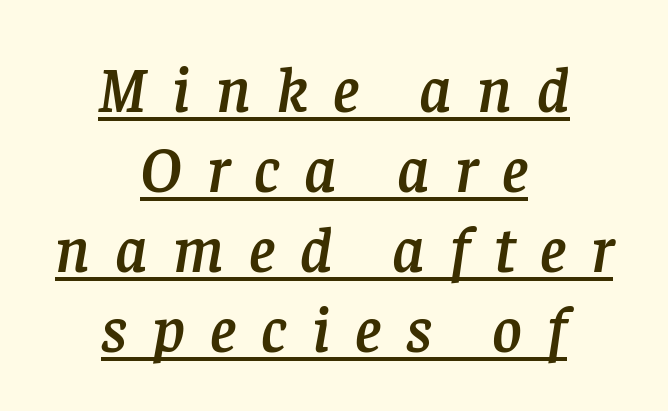
{"serif": "yes", "italic": "yes", "lean": "right", "slant_degrees": 8, "width": "normal", "stroke_contrast": "low", "x_height": "large", "monospaced": "no", "underline": "yes", "align": "center", "line_spacing": "normal", "line_spacing_ratio": 1.25, "letter_spacing": "wide", "letter_spacing_em": 0.39, "glyph_px": 64}
